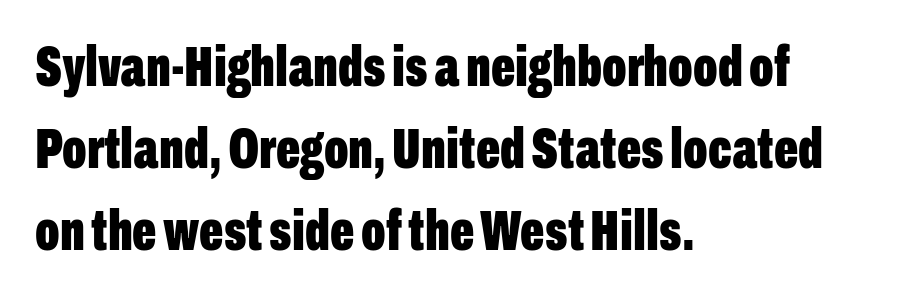
{"serif": "no", "italic": "no", "bold": "yes", "weight": "bold", "width": "condensed", "stroke_contrast": "low", "x_height": "medium", "monospaced": "no", "underline": "no", "align": "left", "line_spacing": "normal", "line_spacing_ratio": 1.44, "letter_spacing": "normal", "letter_spacing_em": 0.0, "glyph_px": 57}
